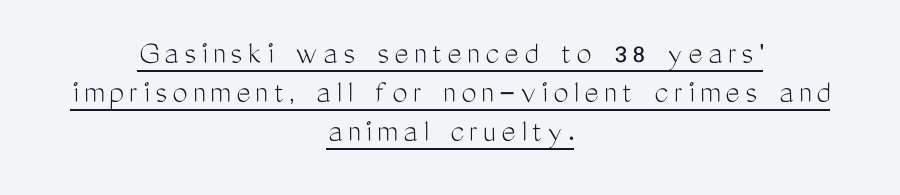
Neither beginnings nor endings align; midpoints do. The letters stand upright; this is a roman face. What kind of face is this? One without serifs — a sans. The weight would be labelled regular, book, light, or lighter still.
